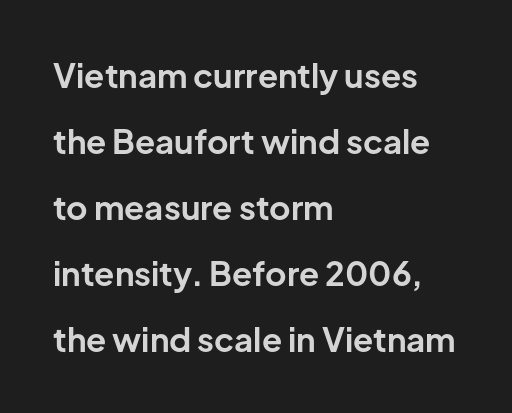
The typeface chosen for these lines omits serifs. Inter-character spacing is left at the font's built-in metrics. Pretty heavy lettering here — definitely bold. Posture: upright roman.
